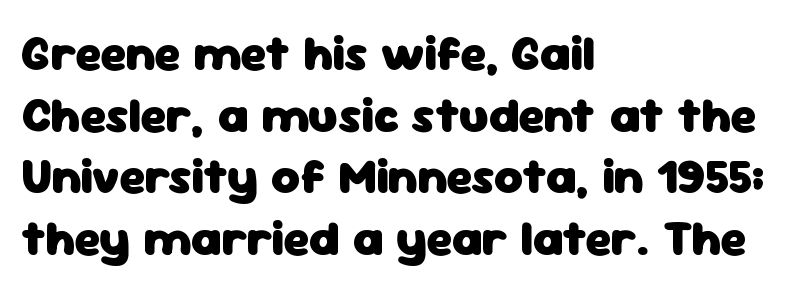
The image shows 49 px heavy sans-serif type, upright; set left-aligned, normal line spacing (1.26x), normal letter spacing, not underlined; low stroke contrast and a medium x-height.
